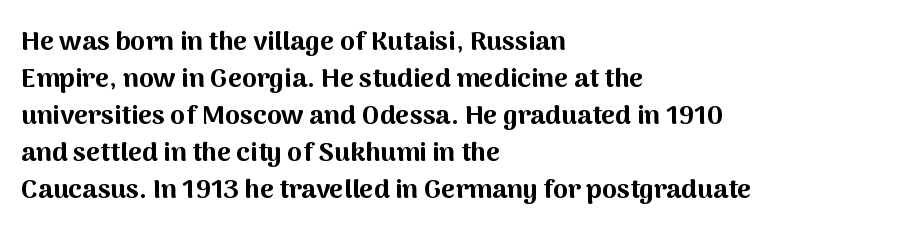
{"italic": "no", "bold": "yes", "underline": "no", "align": "left", "line_spacing": "normal", "line_spacing_ratio": 1.37, "letter_spacing": "normal", "letter_spacing_em": 0.0, "glyph_px": 27}
